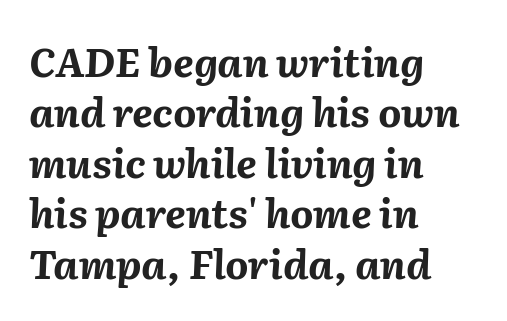
Q: Is the text bold? A: Yes.
Q: Is the text italic (slanted)? A: Yes, it leans right by about 2 degrees.
Q: Is the text underlined? A: No.
Q: How is the paragraph aligned? A: Left-aligned.
Q: Is the spacing between letters normal or unusually wide? A: Normal.
Q: Is the spacing between lines tight, normal or loose? A: Normal.
Q: Width (condensed, normal, or wide)? A: Normal.
Q: Stroke contrast? A: Medium.
Q: x-height? A: Medium.
Q: Monospaced? A: No.
